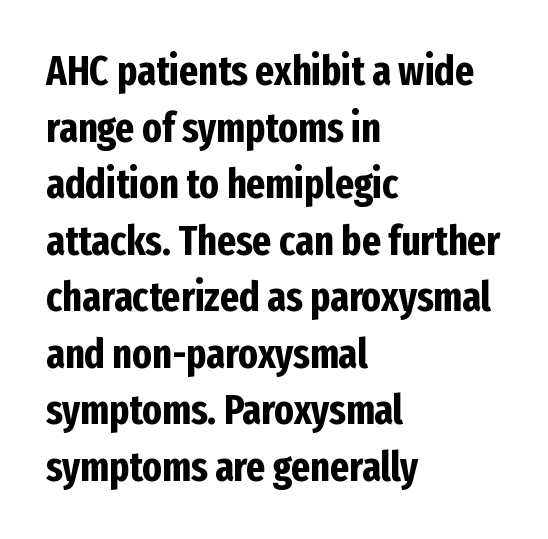
{"serif": "no", "italic": "no", "bold": "yes", "weight": "bold", "width": "condensed", "stroke_contrast": "low", "x_height": "medium", "monospaced": "no", "underline": "no", "align": "left", "line_spacing": "normal", "line_spacing_ratio": 1.38, "letter_spacing": "normal", "letter_spacing_em": 0.0, "glyph_px": 41}
